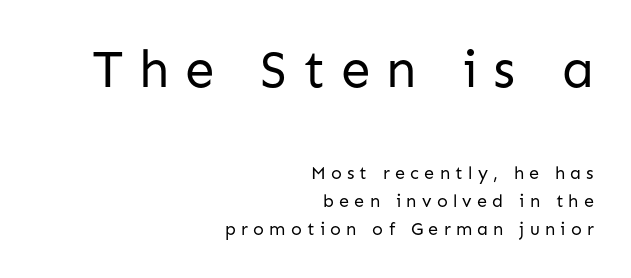
The image shows 53 px regular-weight sans-serif type, upright; set right-aligned, normal line spacing (1.56x), unusually wide letter spacing (+0.29 em), not underlined; the first (top) block is 2.94x larger; low stroke contrast and a medium x-height.
